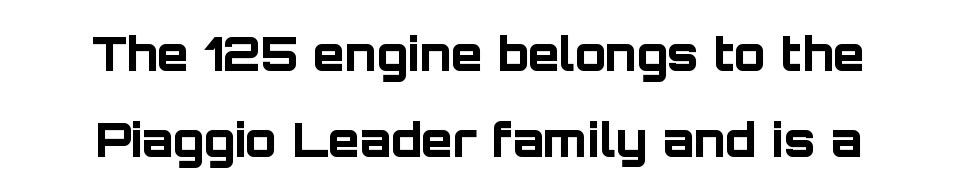
The image shows 46 px bold sans-serif type, upright; set line spacing 1.86x, normal letter spacing, not underlined; low stroke contrast and a large x-height.
